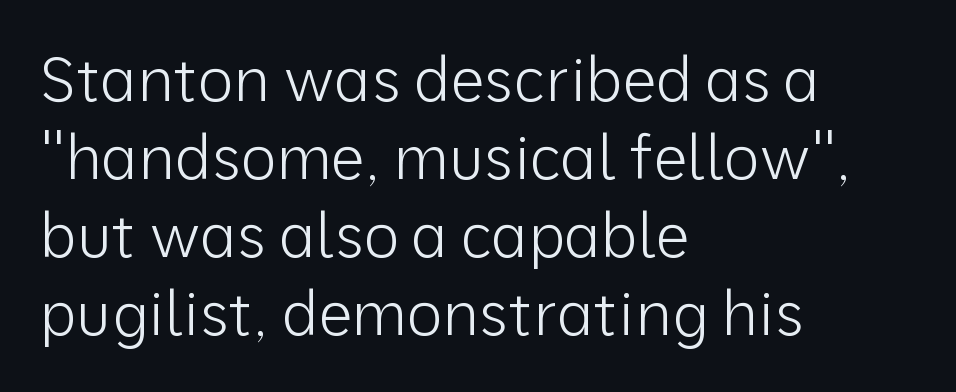
{"serif": "no", "italic": "no", "bold": "no", "weight": "light", "width": "normal", "stroke_contrast": "low", "x_height": "medium", "monospaced": "no", "underline": "no", "align": "left", "line_spacing": "normal", "line_spacing_ratio": 1.28, "letter_spacing": "normal", "letter_spacing_em": 0.0, "glyph_px": 61}
